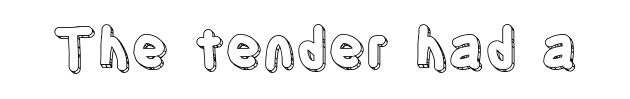
Q: Is the text italic (slanted)? A: No, it is upright.
Q: Is the text underlined? A: No.
Q: Is the spacing between letters normal or unusually wide? A: Normal.
Q: Width (condensed, normal, or wide)? A: Condensed.
Q: x-height? A: Large.
Q: Monospaced? A: No.
